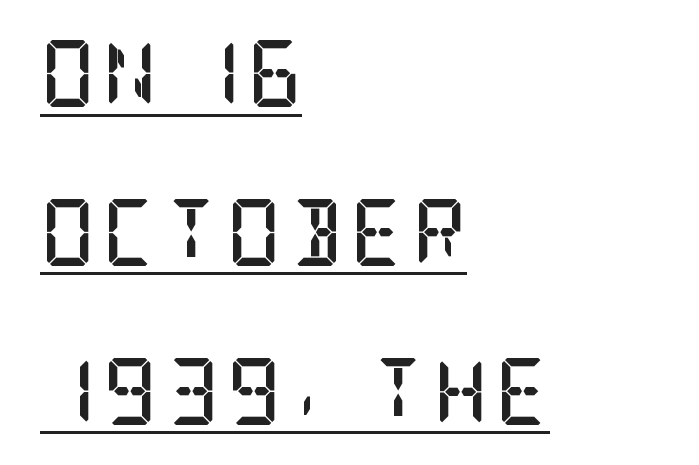
Q: Is the text bold? A: Yes.
Q: Is the text italic (slanted)? A: No, it is upright.
Q: Is the typeface a serif or a sans-serif typeface? A: Serif.
Q: Is the text underlined? A: Yes.
Q: How is the paragraph aligned? A: Left-aligned.
Q: Is the spacing between lines tight, normal or loose? A: Loose.
Q: Width (condensed, normal, or wide)? A: Condensed.
Q: Stroke contrast? A: Low.
Q: x-height? A: Large.
